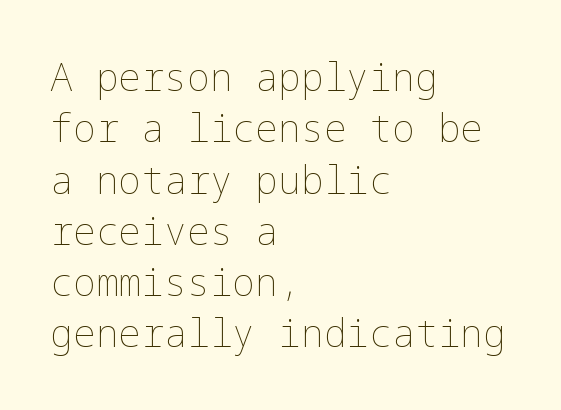
Q: Is the text bold? A: No.
Q: Is the text italic (slanted)? A: No, it is upright.
Q: Is the text underlined? A: No.
Q: How is the paragraph aligned? A: Left-aligned.
Q: Is the spacing between letters normal or unusually wide? A: Normal.
Q: Is the spacing between lines tight, normal or loose? A: Normal.
Q: Width (condensed, normal, or wide)? A: Normal.
Q: Stroke contrast? A: Low.
Q: x-height? A: Medium.
